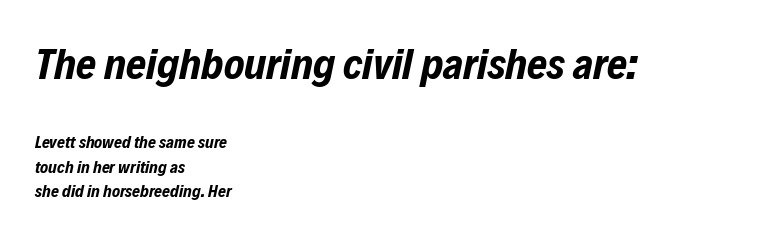
Q: Is the text bold? A: Yes.
Q: Is the text italic (slanted)? A: Yes, it leans right by about 12 degrees.
Q: Is the text underlined? A: No.
Q: How is the paragraph aligned? A: Left-aligned.
Q: Is the spacing between letters normal or unusually wide? A: Normal.
Q: Is the spacing between lines tight, normal or loose? A: Normal.
Q: Which block of text is set in a larger size, the first (top) or the second (bottom)? A: The first (top) one.
Q: Width (condensed, normal, or wide)? A: Condensed.
Q: Stroke contrast? A: Low.
Q: x-height? A: Medium.
Q: Monospaced? A: No.
